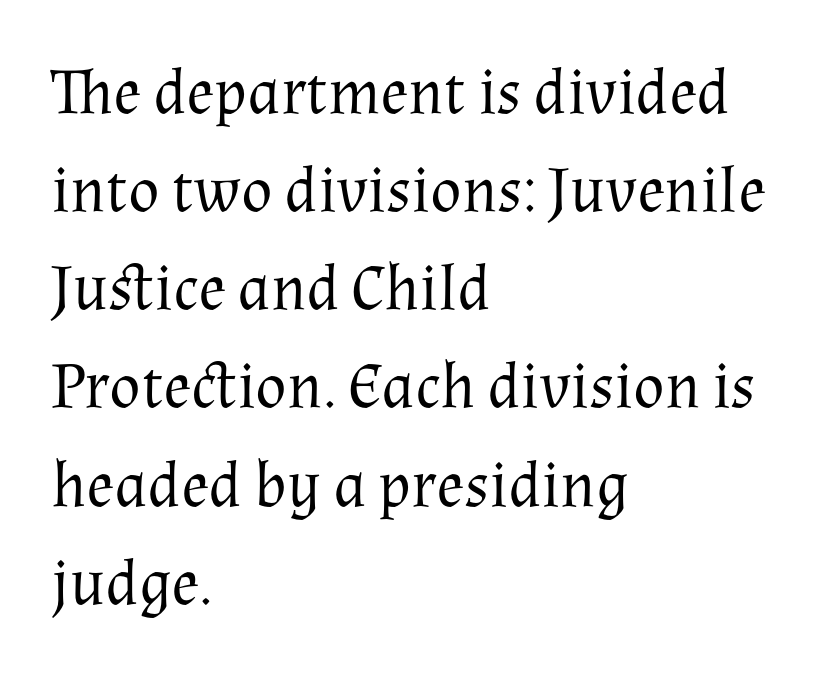
The image shows 65 px regular-weight serif type, upright; set left-aligned, normal line spacing (1.51x), normal letter spacing, not underlined; medium stroke contrast and a medium x-height.
